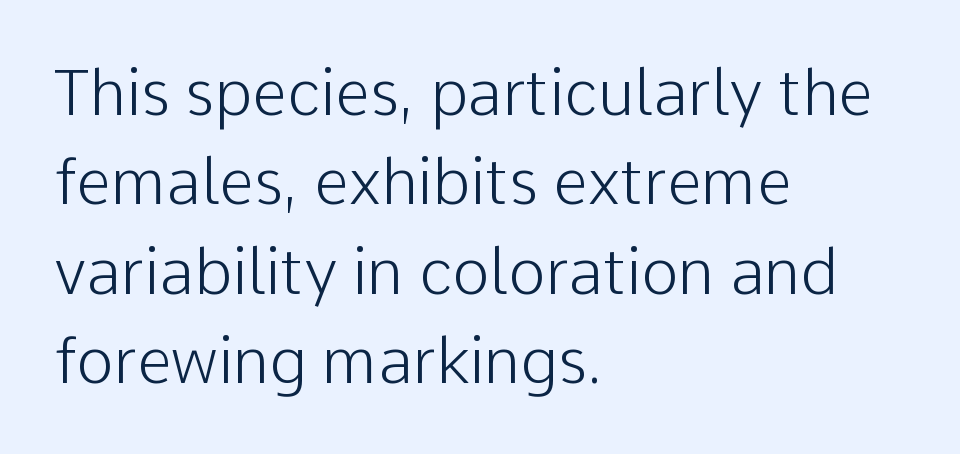
{"serif": "no", "italic": "no", "bold": "no", "weight": "light", "width": "normal", "stroke_contrast": "low", "x_height": "medium", "monospaced": "no", "underline": "no", "align": "left", "line_spacing": "normal", "line_spacing_ratio": 1.42, "letter_spacing": "normal", "letter_spacing_em": 0.0, "glyph_px": 63}
